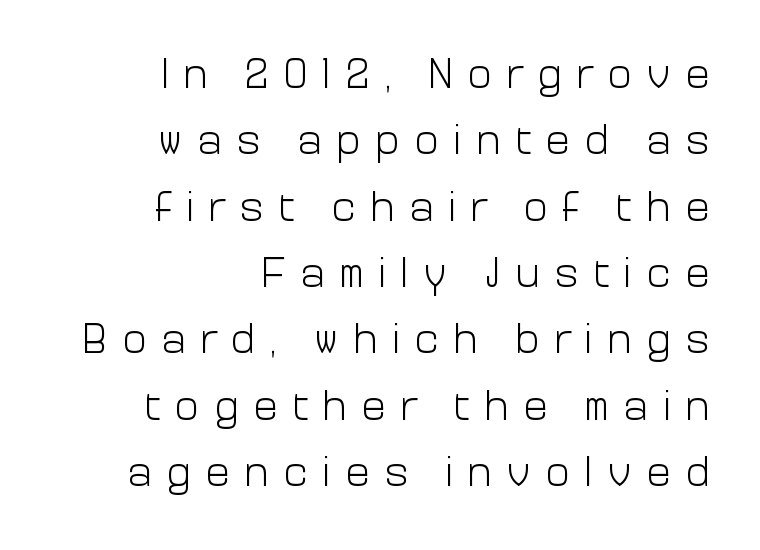
Q: Is the text bold? A: No.
Q: Is the text italic (slanted)? A: No, it is upright.
Q: Is the typeface a serif or a sans-serif typeface? A: Sans-serif.
Q: Is the text underlined? A: No.
Q: How is the paragraph aligned? A: Right-aligned.
Q: Is the spacing between letters normal or unusually wide? A: Unusually wide.
Q: Is the spacing between lines tight, normal or loose? A: Normal.
Q: Width (condensed, normal, or wide)? A: Normal.
Q: Stroke contrast? A: Low.
Q: x-height? A: Medium.
Q: Monospaced? A: No.
